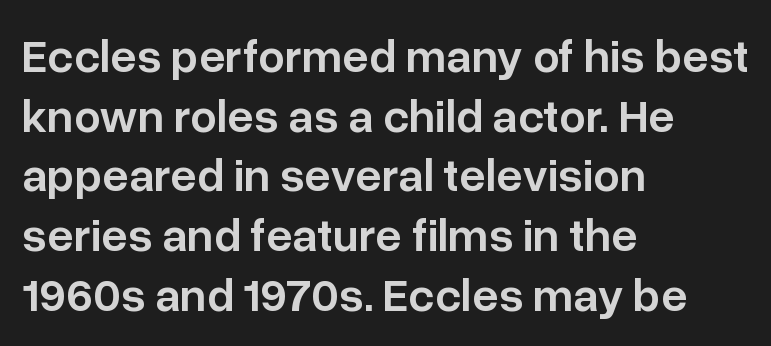
Q: Is the text bold? A: Semi-bold.
Q: Is the text italic (slanted)? A: No, it is upright.
Q: Is the typeface a serif or a sans-serif typeface? A: Sans-serif.
Q: Is the text underlined? A: No.
Q: How is the paragraph aligned? A: Left-aligned.
Q: Is the spacing between letters normal or unusually wide? A: Normal.
Q: Is the spacing between lines tight, normal or loose? A: Normal.
Q: Width (condensed, normal, or wide)? A: Normal.
Q: Stroke contrast? A: Low.
Q: x-height? A: Medium.
Q: Monospaced? A: No.
